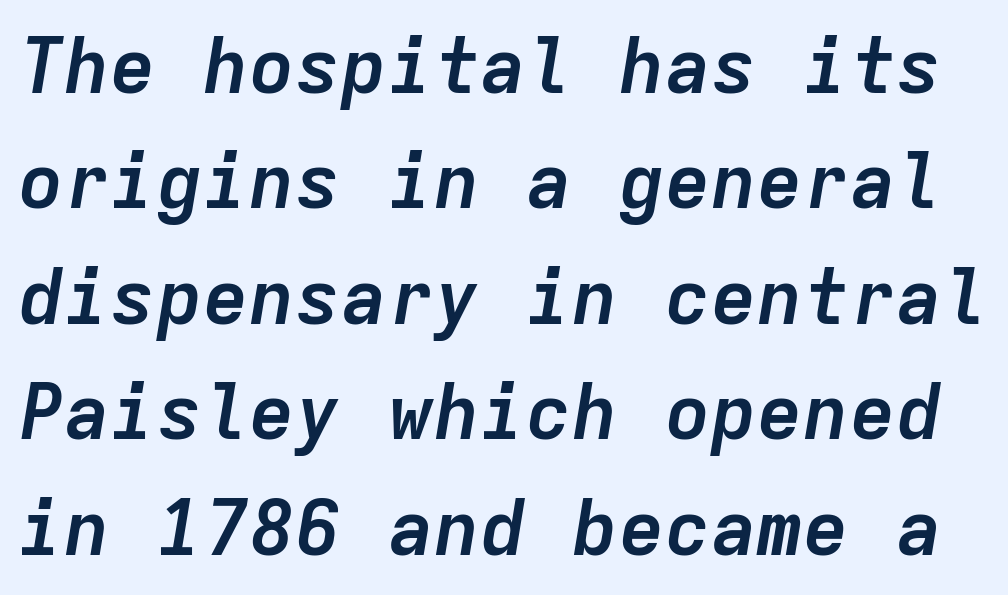
The image shows 77 px semibold type, italic (leaning right), monospaced; set normal line spacing (1.5x), normal letter spacing, not underlined; low stroke contrast and a medium x-height.
